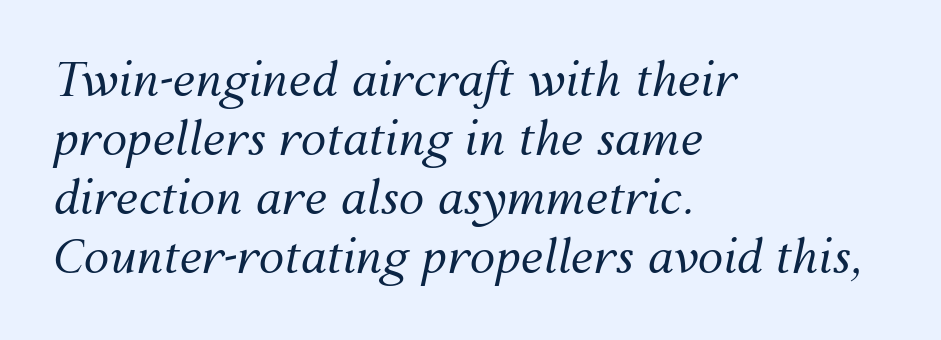
Letters have the restrained weight of plain body copy at most. A normal amount of white space separates one row of letters from the next. Anything drawn beneath the words? Only blank space. The horizontal fit of the characters is conventional and even. Compared with a centered layout, this one pins lines to the left instead.
